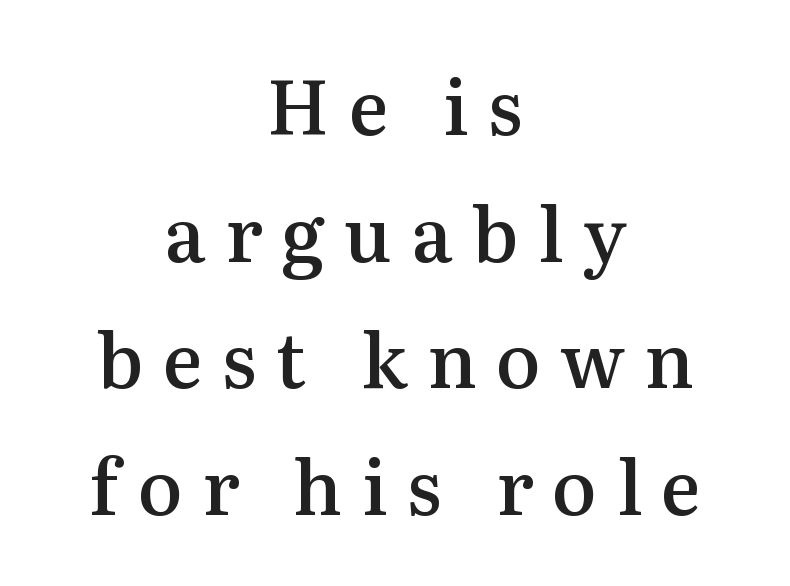
Q: Is the text bold? A: Semi-bold.
Q: Is the text italic (slanted)? A: No, it is upright.
Q: Is the typeface a serif or a sans-serif typeface? A: Serif.
Q: Is the text underlined? A: No.
Q: How is the paragraph aligned? A: Centered.
Q: Is the spacing between letters normal or unusually wide? A: Unusually wide.
Q: Is the spacing between lines tight, normal or loose? A: Normal.
Q: Width (condensed, normal, or wide)? A: Normal.
Q: Stroke contrast? A: Medium.
Q: x-height? A: Medium.
Q: Monospaced? A: No.
